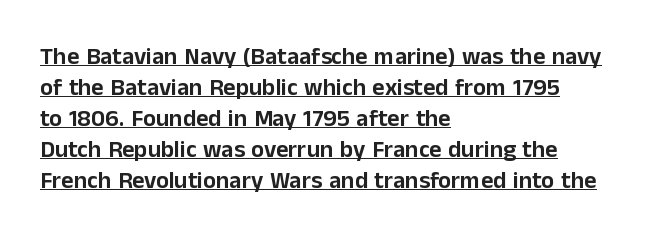
The image shows 24 px text type, upright; set left-aligned, normal line spacing (1.29x), normal letter spacing, underlined.
